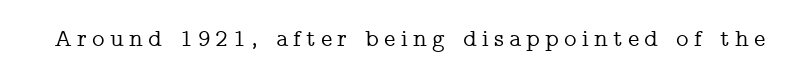
Is the letter spacing exaggerated? Yes — the characters are pushed far apart. Lines of text with bare space underneath. Ordinary non-slanted type is in use.
